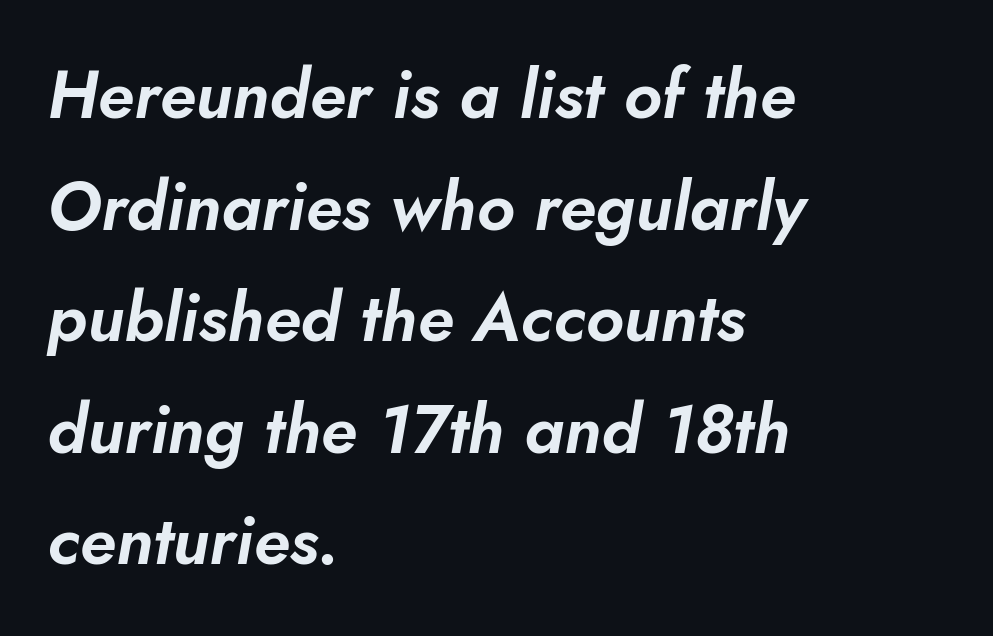
{"italic": "yes", "lean": "right", "slant_degrees": 10, "width": "normal", "stroke_contrast": "low", "x_height": "small", "monospaced": "no", "underline": "no", "align": "left", "line_spacing": "normal", "line_spacing_ratio": 1.64, "letter_spacing": "normal", "letter_spacing_em": 0.0, "glyph_px": 68}
